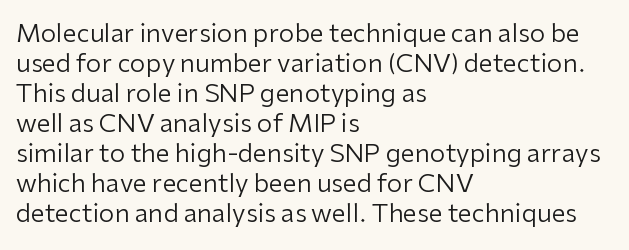
Q: Is the text bold? A: No.
Q: Is the text italic (slanted)? A: No, it is upright.
Q: Is the text underlined? A: No.
Q: How is the paragraph aligned? A: Left-aligned.
Q: Is the spacing between letters normal or unusually wide? A: Normal.
